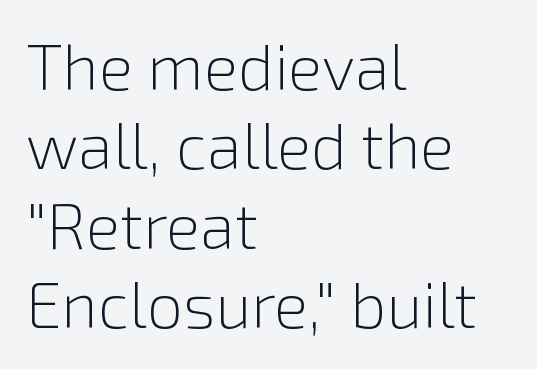
Q: Is the text bold? A: No.
Q: Is the text italic (slanted)? A: No, it is upright.
Q: Is the typeface a serif or a sans-serif typeface? A: Sans-serif.
Q: Is the text underlined? A: No.
Q: How is the paragraph aligned? A: Left-aligned.
Q: Is the spacing between letters normal or unusually wide? A: Normal.
Q: Width (condensed, normal, or wide)? A: Normal.
Q: x-height? A: Medium.
Q: Monospaced? A: No.
